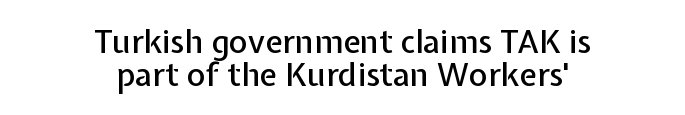
The image shows 32 px sans-serif type, upright; set centered, tight line spacing (1.02x), normal letter spacing, not underlined; low stroke contrast and a medium x-height.
